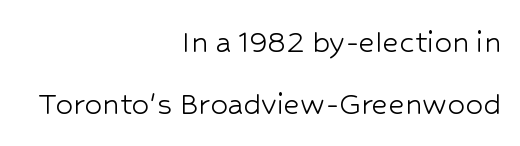
Q: Is the text bold? A: No.
Q: Is the text italic (slanted)? A: No, it is upright.
Q: Is the typeface a serif or a sans-serif typeface? A: Sans-serif.
Q: Is the text underlined? A: No.
Q: How is the paragraph aligned? A: Right-aligned.
Q: Is the spacing between letters normal or unusually wide? A: Normal.
Q: Width (condensed, normal, or wide)? A: Normal.
Q: Stroke contrast? A: Low.
Q: x-height? A: Medium.
Q: Monospaced? A: No.
